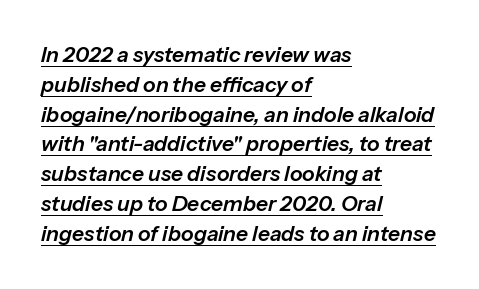
Q: Is the text italic (slanted)? A: Yes, it leans right by about 13 degrees.
Q: Is the text underlined? A: Yes.
Q: How is the paragraph aligned? A: Left-aligned.
Q: Is the spacing between letters normal or unusually wide? A: Normal.
Q: Is the spacing between lines tight, normal or loose? A: Normal.
